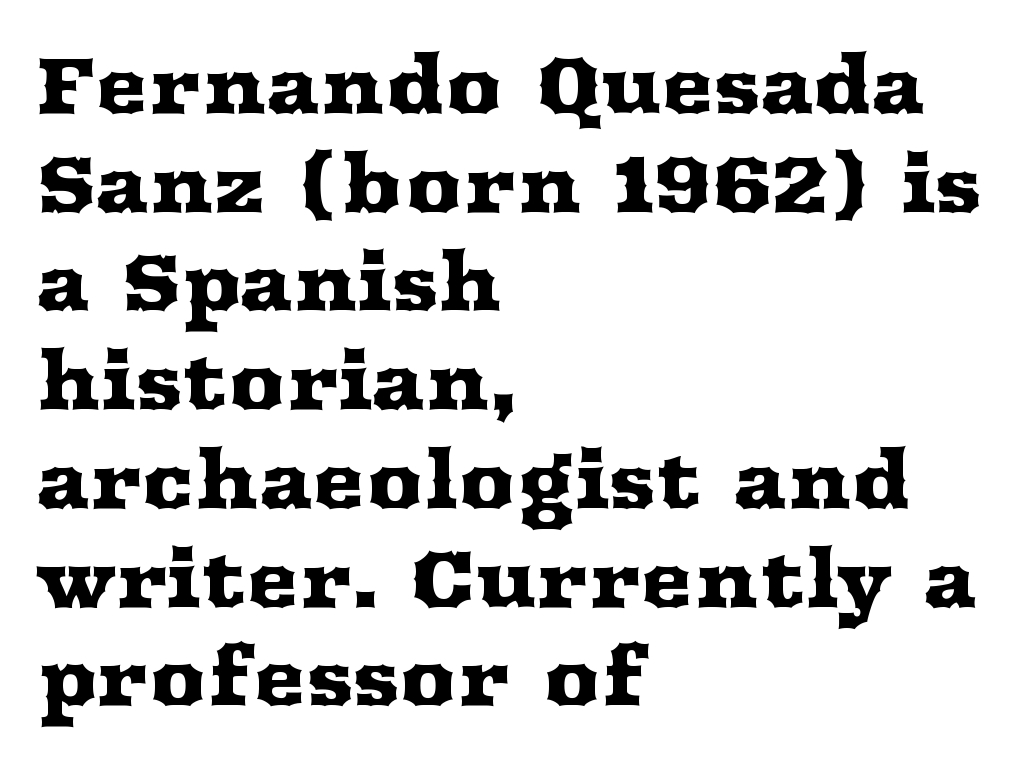
The image shows 79 px wide serif type, upright; set left-aligned, normal line spacing (1.25x), normal letter spacing, not underlined; medium stroke contrast and a medium x-height.
